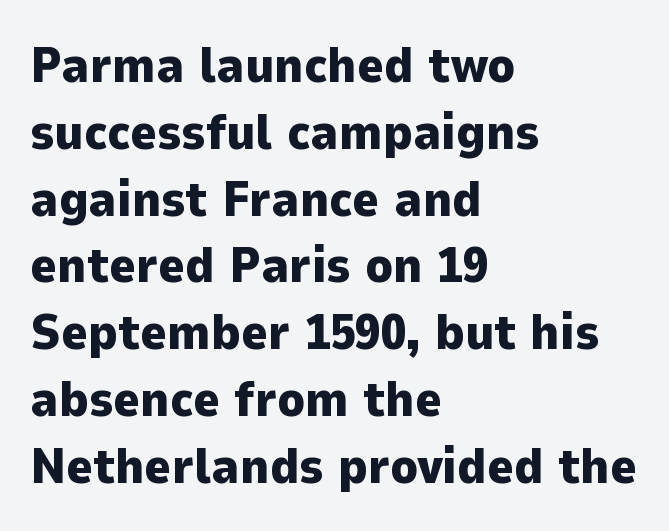
Underlining? Definitely not there. In terms of letterspacing, this is plain default setting. Leftover space on each line is placed entirely after the last word. I'd describe the lettering as bold — thick and assertive. Normally led — the rows are evenly, conventionally spaced. Characters remain perfectly vertical along every line.
